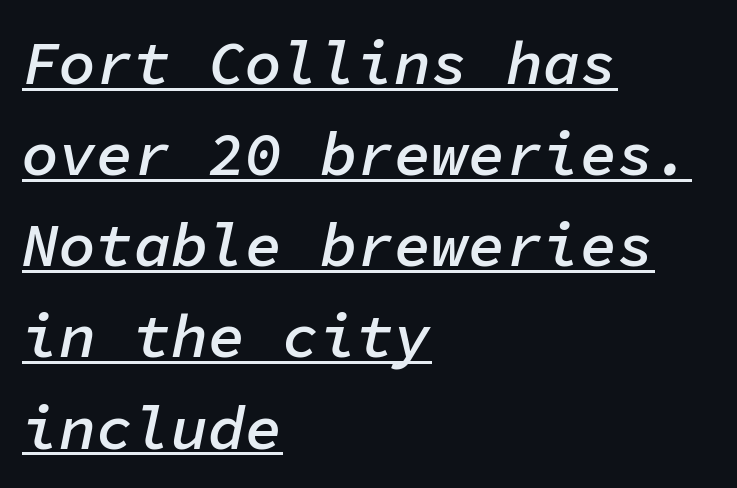
You could call the tracking neutral — neither tight nor loose. Vertically, the passage feels balanced, rows spaced as you'd expect. Notice how the passage keeps a crisp vertical edge on the left only. Slant detected: the letters are inclined. Caption: semibold face, moderately heavy strokes. This sample carries an underscore along the baseline area.
